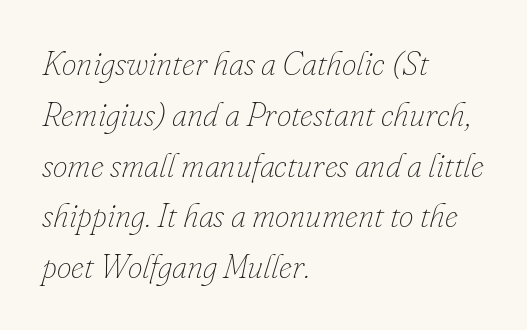
This rendering features lettering with no underline. Stroke thickness stays within the range of a standard reading face or lighter. Where is the straight margin? On the left. Do the characters align in a grid? No, the font is proportional. The lines sit at an ordinary, default distance from one another. You can tell it's italic because the verticals aren't actually vertical.
